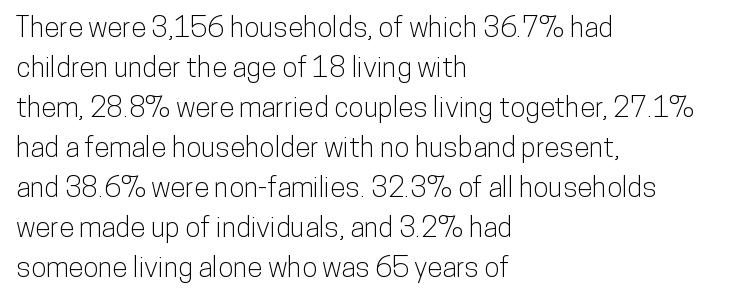
{"serif": "no", "italic": "no", "width": "condensed", "stroke_contrast": "low", "x_height": "medium", "monospaced": "no", "underline": "no", "align": "left", "line_spacing": "normal", "line_spacing_ratio": 1.43, "letter_spacing": "normal", "letter_spacing_em": 0.0, "glyph_px": 28}
